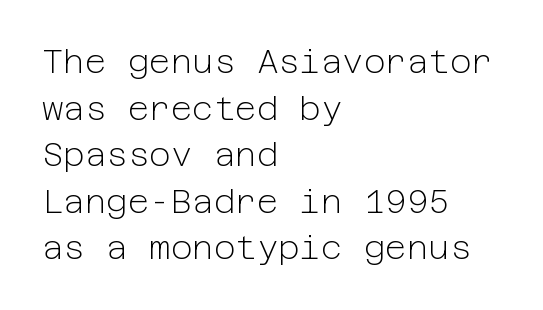
{"serif": "no", "italic": "no", "bold": "no", "weight": "light", "width": "normal", "stroke_contrast": "low", "x_height": "medium", "underline": "no", "align": "left", "line_spacing": "normal", "line_spacing_ratio": 1.41, "letter_spacing": "normal", "letter_spacing_em": 0.0, "glyph_px": 33}
